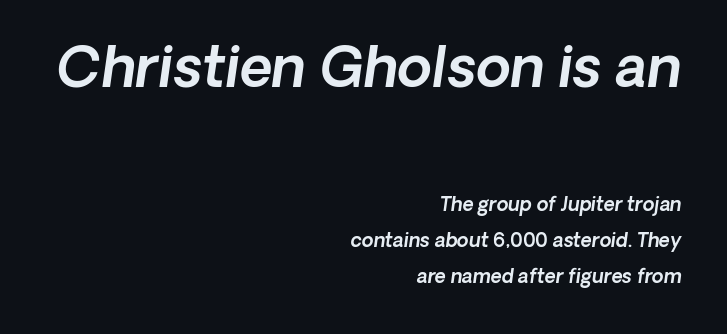
Q: Is the text italic (slanted)? A: Yes, it leans right by about 8 degrees.
Q: Is the text underlined? A: No.
Q: How is the paragraph aligned? A: Right-aligned.
Q: Is the spacing between letters normal or unusually wide? A: Normal.
Q: Is the spacing between lines tight, normal or loose? A: Loose.
Q: Which block of text is set in a larger size, the first (top) or the second (bottom)? A: The first (top) one.
Q: Width (condensed, normal, or wide)? A: Normal.
Q: x-height? A: Medium.
Q: Monospaced? A: No.
